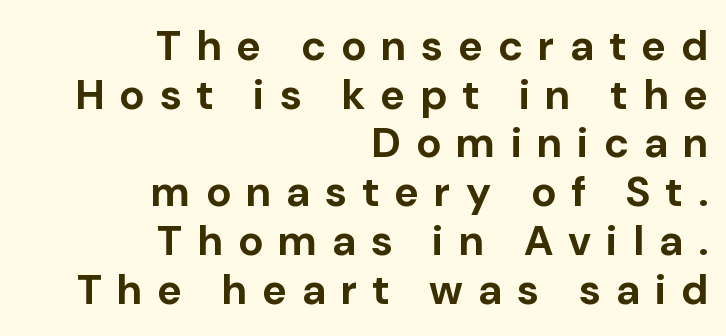
Set as a true bold cut, around the 700 mark. A flush-right, rag-left setting is used for this passage. The foot of each line stays bare and open. The horizontal fit of the characters is loose and conspicuously gappy. A roman cut, with each character standing at attention.
